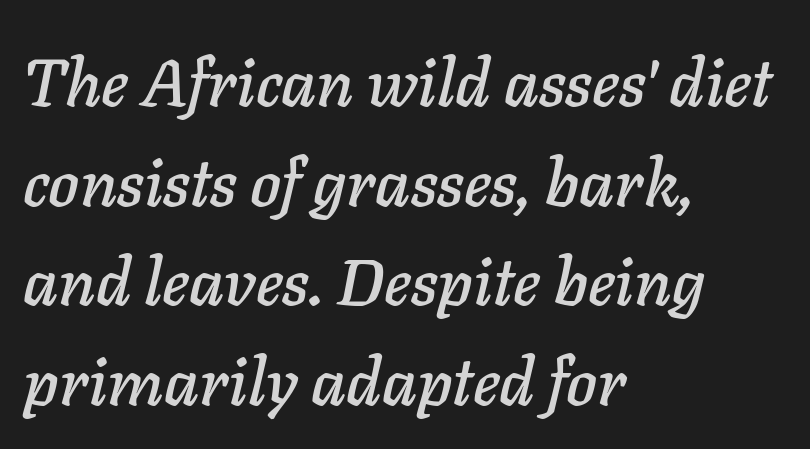
{"italic": "yes", "lean": "right", "slant_degrees": 11, "width": "normal", "stroke_contrast": "low", "x_height": "medium", "monospaced": "no", "underline": "no", "align": "left", "line_spacing": "normal", "line_spacing_ratio": 1.51, "letter_spacing": "normal", "letter_spacing_em": 0.0, "glyph_px": 66}
